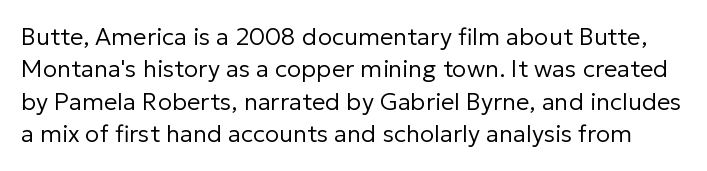
When letters stand straight like this, we call the style roman or upright. Between one letter and the next there's only the usual sliver of space. Summary of vertical rhythm: regular, with standard interline spacing. Glance below the letters and you will spot only blank space. No chunkiness to these letters — they're not bold.
